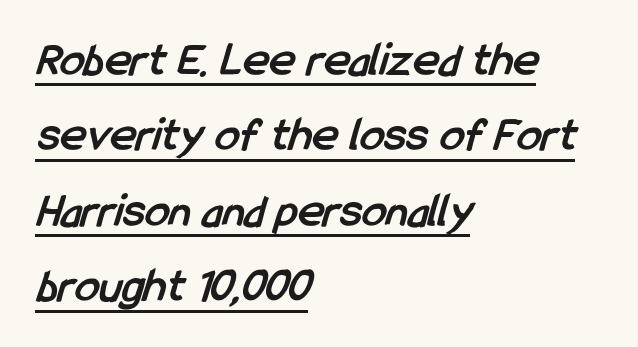
Q: Is the text bold? A: Yes.
Q: Is the typeface a serif or a sans-serif typeface? A: Sans-serif.
Q: Is the text underlined? A: Yes.
Q: How is the paragraph aligned? A: Left-aligned.
Q: Is the spacing between letters normal or unusually wide? A: Normal.
Q: Is the spacing between lines tight, normal or loose? A: Normal.
Q: Width (condensed, normal, or wide)? A: Condensed.
Q: Stroke contrast? A: Low.
Q: x-height? A: Medium.
Q: Monospaced? A: No.
